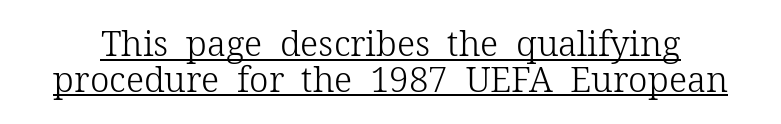
The image shows 35 px light serif type, upright; set tight line spacing (1.02x), normal letter spacing, underlined; low stroke contrast and a medium x-height.
